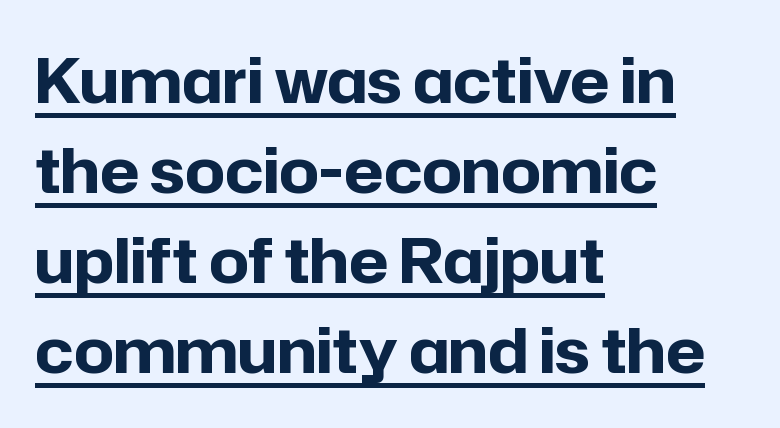
Q: Is the text bold? A: Yes.
Q: Is the text italic (slanted)? A: No, it is upright.
Q: Is the typeface a serif or a sans-serif typeface? A: Sans-serif.
Q: Is the text underlined? A: Yes.
Q: How is the paragraph aligned? A: Left-aligned.
Q: Is the spacing between letters normal or unusually wide? A: Normal.
Q: Is the spacing between lines tight, normal or loose? A: Normal.
Q: Width (condensed, normal, or wide)? A: Normal.
Q: Stroke contrast? A: Low.
Q: x-height? A: Medium.
Q: Monospaced? A: No.
